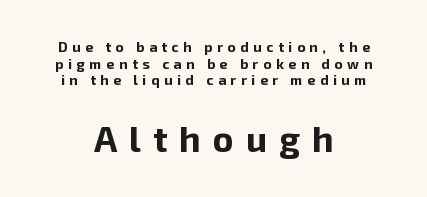
The image shows 36 px bold sans-serif type, upright; set centered, line spacing 1.18x, unusually wide letter spacing (+0.33 em), not underlined; the second (bottom) block is 2.57x larger; low stroke contrast and a medium x-height.
